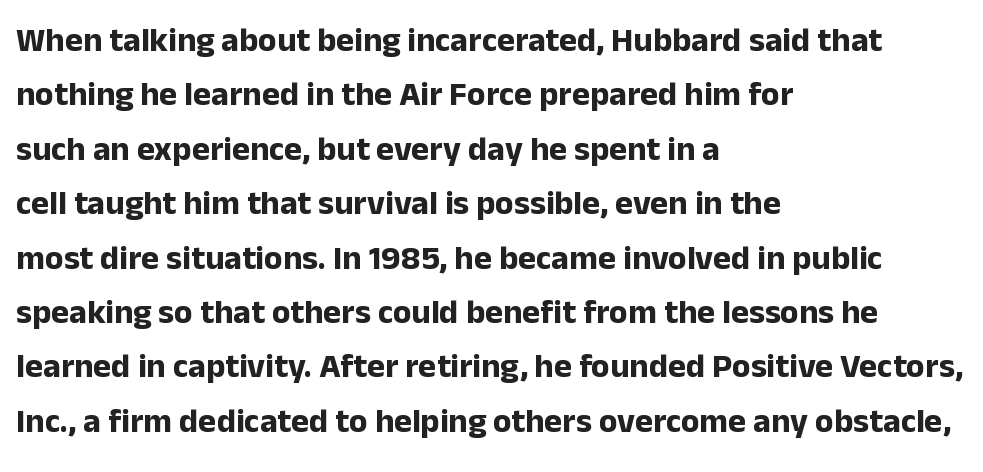
{"serif": "no", "italic": "no", "bold": "yes", "weight": "bold", "width": "normal", "stroke_contrast": "low", "x_height": "medium", "monospaced": "no", "underline": "no", "align": "left", "line_spacing": "normal", "line_spacing_ratio": 1.6, "letter_spacing": "normal", "letter_spacing_em": 0.0, "glyph_px": 34}
